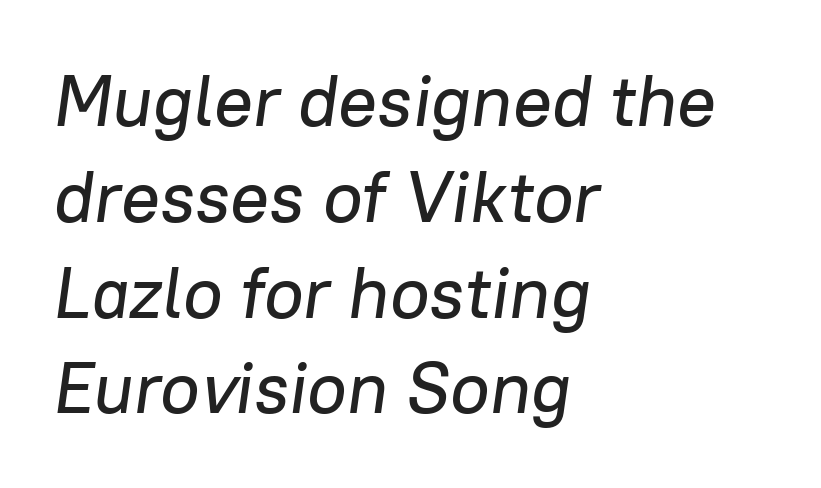
Rows of type keep a routine distance in the vertical direction. The passage shown is not underscored anywhere. A typesetter would mark this as italic. The tracking reads as untouched default to a designer's eye. All the whitespace from short lines collects on the right. Varying glyph widths throughout — classic text-font behaviour.
